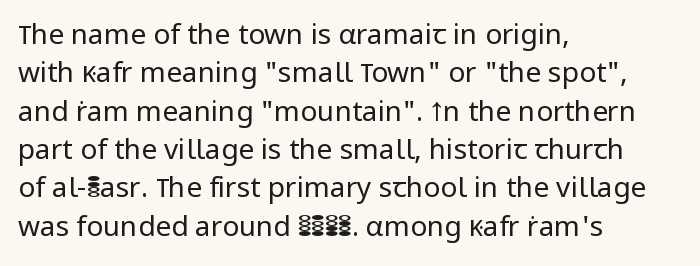
{"serif": "no", "italic": "no", "bold": "no", "weight": "regular", "width": "normal", "stroke_contrast": "low", "x_height": "medium", "monospaced": "no", "underline": "no", "align": "left", "line_spacing": "normal", "line_spacing_ratio": 1.37, "letter_spacing": "normal", "letter_spacing_em": 0.0, "glyph_px": 28}
